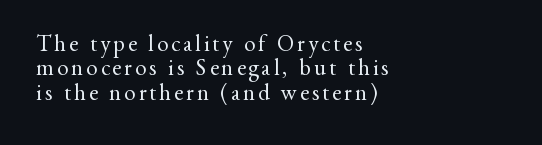
Q: Is the text bold? A: No.
Q: Is the text italic (slanted)? A: No, it is upright.
Q: Is the text underlined? A: No.
Q: How is the paragraph aligned? A: Left-aligned.
Q: Is the spacing between lines tight, normal or loose? A: Tight.
